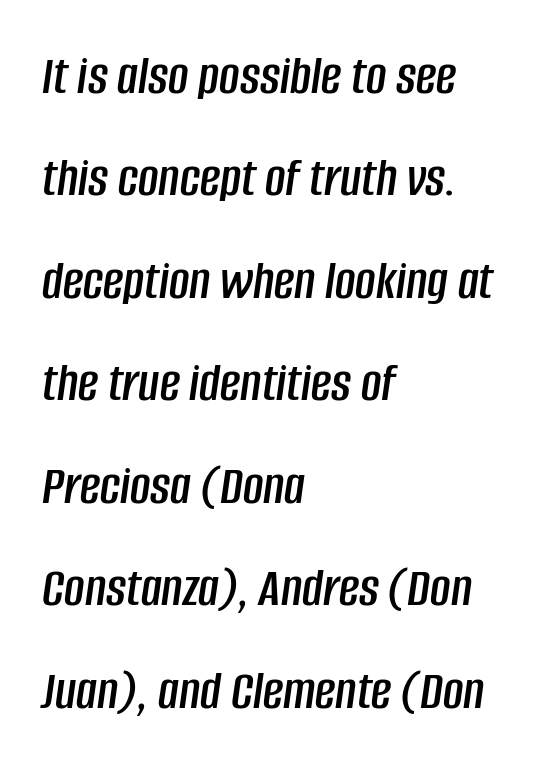
Q: Is the text italic (slanted)? A: Yes, it leans right by about 8 degrees.
Q: Is the text underlined? A: No.
Q: How is the paragraph aligned? A: Left-aligned.
Q: Is the spacing between letters normal or unusually wide? A: Normal.
Q: Width (condensed, normal, or wide)? A: Condensed.
Q: Stroke contrast? A: Low.
Q: x-height? A: Large.
Q: Monospaced? A: No.
